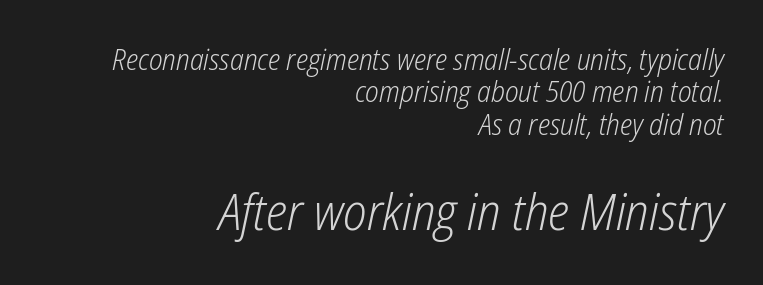
{"italic": "yes", "lean": "right", "slant_degrees": 12, "bold": "no", "weight": "light", "width": "condensed", "stroke_contrast": "low", "x_height": "medium", "monospaced": "no", "underline": "no", "align": "right", "line_spacing": "tight", "line_spacing_ratio": 1.12, "letter_spacing": "normal", "letter_spacing_em": 0.0, "larger_block": "second", "size_ratio": 1.72, "glyph_px": 50}
